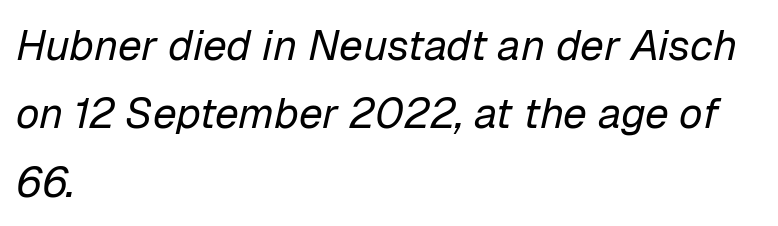
{"italic": "yes", "lean": "right", "slant_degrees": 12, "bold": "no", "weight": "regular", "width": "normal", "stroke_contrast": "low", "x_height": "medium", "monospaced": "no", "underline": "no", "align": "left", "line_spacing": "normal", "line_spacing_ratio": 1.59, "letter_spacing": "normal", "letter_spacing_em": 0.0, "glyph_px": 43}
